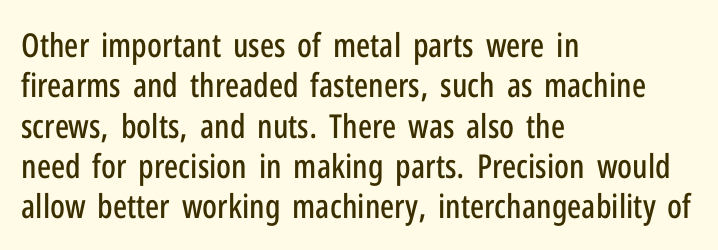
Q: Is the text italic (slanted)? A: No, it is upright.
Q: Is the typeface a serif or a sans-serif typeface? A: Sans-serif.
Q: Is the text underlined? A: No.
Q: How is the paragraph aligned? A: Left-aligned.
Q: Is the spacing between letters normal or unusually wide? A: Normal.
Q: Width (condensed, normal, or wide)? A: Condensed.
Q: Stroke contrast? A: Low.
Q: x-height? A: Medium.
Q: Monospaced? A: No.
